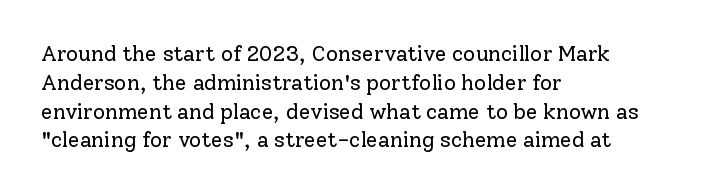
{"italic": "no", "bold": "no", "underline": "no", "align": "left", "line_spacing": "normal", "line_spacing_ratio": 1.37, "letter_spacing": "normal", "letter_spacing_em": 0.0, "glyph_px": 21}
